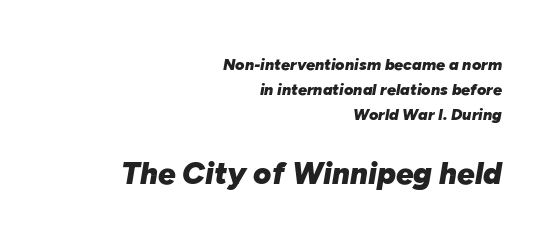
Line endings align vertically; line beginnings do not. The gap between lines stays unmarked. The passage shown begins with its smaller block and ends with its larger one. Here the designer chose a conventional face with non-uniform glyph widths. The glyphs have the mass of a bold cut. In terms of leading, this rendering sits right in the middle.
